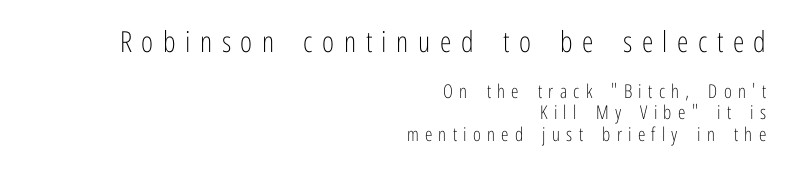
{"serif": "no", "italic": "no", "bold": "no", "weight": "light", "width": "condensed", "stroke_contrast": "low", "x_height": "medium", "monospaced": "no", "underline": "no", "align": "right", "line_spacing": "tight", "line_spacing_ratio": 1.13, "letter_spacing": "wide", "letter_spacing_em": 0.33, "larger_block": "first", "size_ratio": 1.53, "glyph_px": 29}
